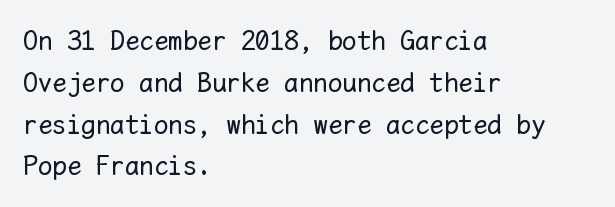
The image shows 29 px regular-weight type, upright, monospaced; set left-aligned, normal line spacing (1.44x), normal letter spacing, not underlined; low stroke contrast and a medium x-height.
